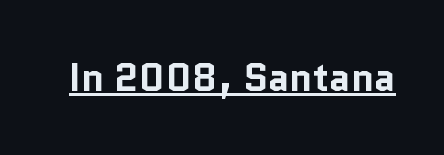
Q: Is the text bold? A: Yes.
Q: Is the text italic (slanted)? A: No, it is upright.
Q: Is the typeface a serif or a sans-serif typeface? A: Sans-serif.
Q: Is the text underlined? A: Yes.
Q: Is the spacing between letters normal or unusually wide? A: Normal.
Q: Width (condensed, normal, or wide)? A: Normal.
Q: Stroke contrast? A: Low.
Q: x-height? A: Medium.
Q: Monospaced? A: No.
